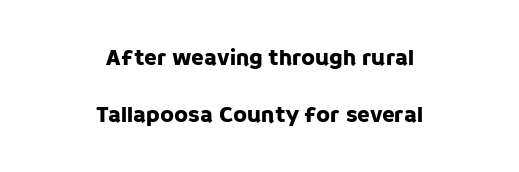
Q: Is the text italic (slanted)? A: No, it is upright.
Q: Is the text underlined? A: No.
Q: How is the paragraph aligned? A: Centered.
Q: Is the spacing between letters normal or unusually wide? A: Normal.
Q: Is the spacing between lines tight, normal or loose? A: Loose.
